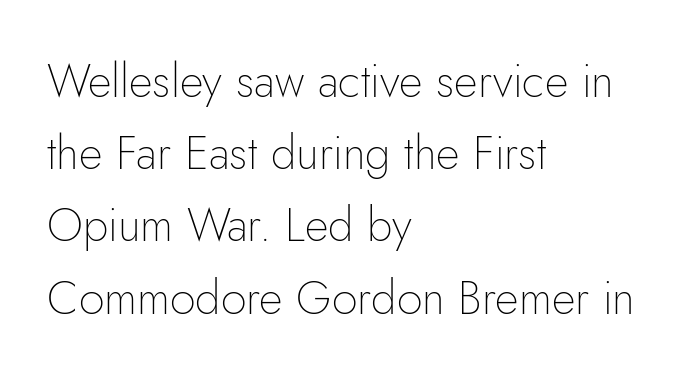
Q: Is the text bold? A: No.
Q: Is the text italic (slanted)? A: No, it is upright.
Q: Is the typeface a serif or a sans-serif typeface? A: Sans-serif.
Q: Is the text underlined? A: No.
Q: How is the paragraph aligned? A: Left-aligned.
Q: Is the spacing between letters normal or unusually wide? A: Normal.
Q: Is the spacing between lines tight, normal or loose? A: Normal.
Q: Width (condensed, normal, or wide)? A: Normal.
Q: Stroke contrast? A: Low.
Q: x-height? A: Small.
Q: Monospaced? A: No.
